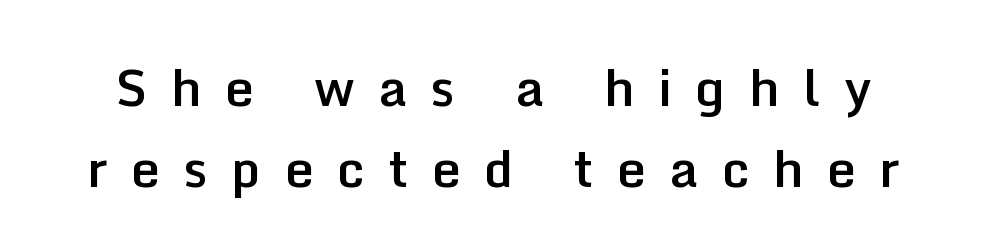
{"serif": "no", "italic": "no", "bold": "semi", "weight": "semibold", "width": "normal", "stroke_contrast": "low", "x_height": "medium", "monospaced": "no", "underline": "no", "line_spacing": "normal", "line_spacing_ratio": 1.58, "letter_spacing": "wide", "letter_spacing_em": 0.46, "glyph_px": 51}
